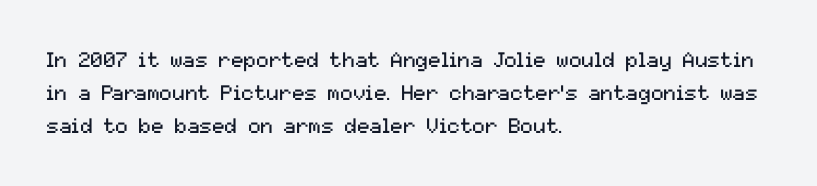
Q: Is the text bold? A: No.
Q: Is the text italic (slanted)? A: No, it is upright.
Q: Is the text underlined? A: No.
Q: How is the paragraph aligned? A: Left-aligned.
Q: Is the spacing between letters normal or unusually wide? A: Normal.
Q: Is the spacing between lines tight, normal or loose? A: Normal.
